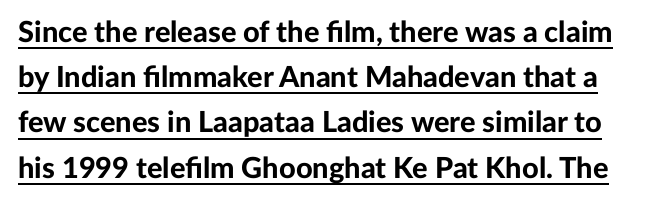
Set as a true bold cut, around the 700 mark. Examine the stroke ends and you'll find no serifs. Do the letters lean? They stand straight. Varying glyph widths throughout — classic text-font behaviour. The line-height multiplier appears to be the usual default. Here the glyphs are tracked normally, forming tight word shapes.
